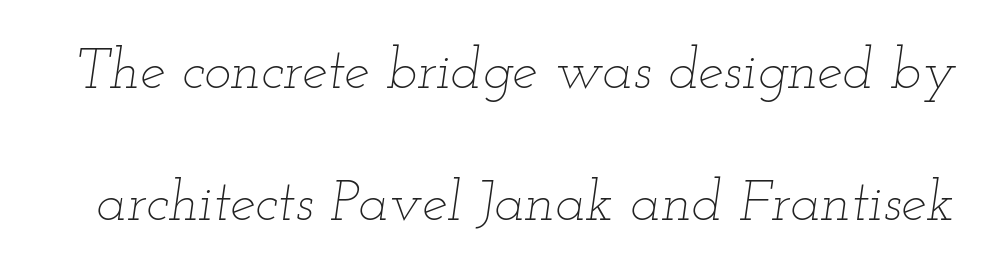
The image shows 57 px thin, wide type, italic (leaning right); set loose line spacing (2.31x), normal letter spacing, not underlined; low stroke contrast and a small x-height.
